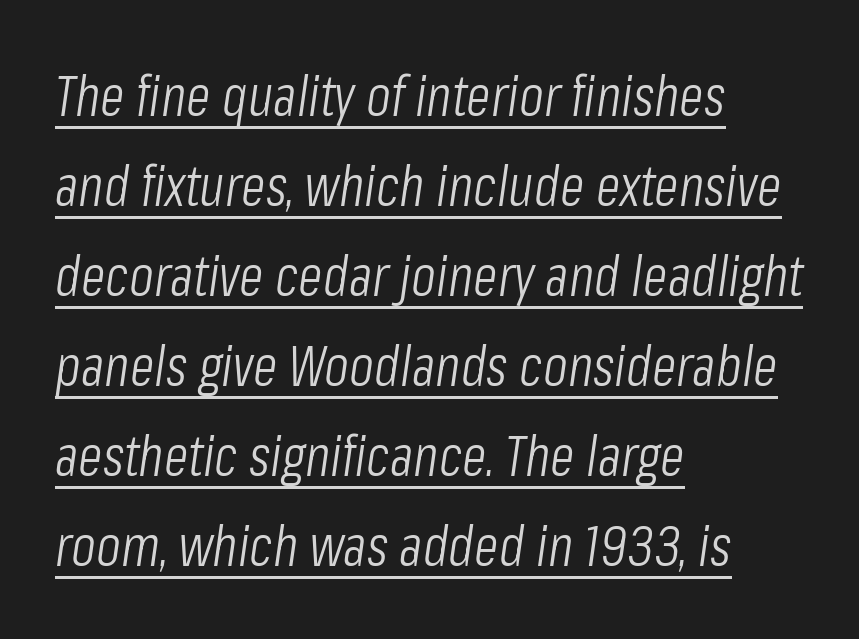
Q: Is the text bold? A: No.
Q: Is the text italic (slanted)? A: Yes, it leans right by about 8 degrees.
Q: Is the text underlined? A: Yes.
Q: How is the paragraph aligned? A: Left-aligned.
Q: Is the spacing between letters normal or unusually wide? A: Normal.
Q: Is the spacing between lines tight, normal or loose? A: Normal.
Q: Width (condensed, normal, or wide)? A: Condensed.
Q: Stroke contrast? A: Low.
Q: x-height? A: Medium.
Q: Monospaced? A: No.
